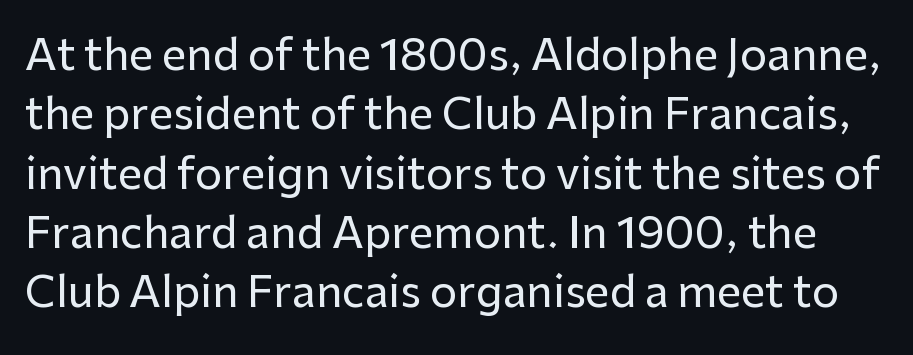
A clean baseline with only descenders dipping below it. Is this a fixed-width face? No — the glyphs have proportional, varying widths. Caption: standard tracking, unaltered. The line-height multiplier appears to be the usual default. These lines are composed in type without serifs. Posture: straight, roman, zero tilt.
